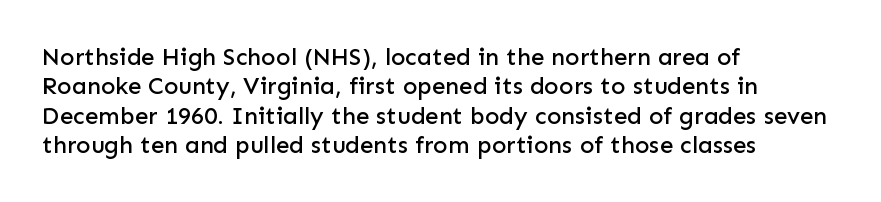
The lettering stays uniformly vertical, giving the passage a roman look. The letterforms sit shoulder to shoulder at normal distance. The setting favours the left margin, as ordinary paragraphs usually do. Decoration check: the copy has no underline.
